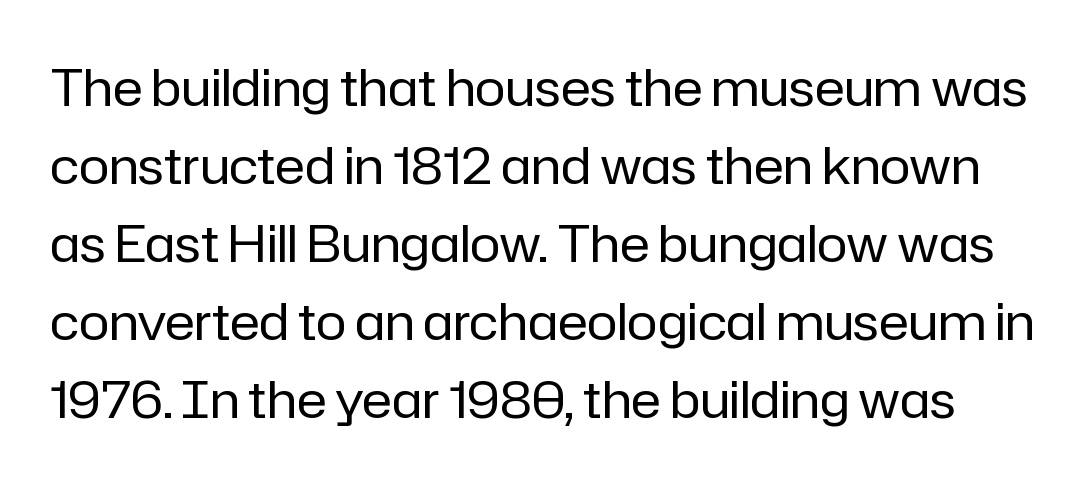
Look at the bottom of the vertical strokes: they stop flat, with no serifs. In terms of letterspacing, this is plain default setting. Do the characters align in a grid? No, the font is proportional. The typography opts for an upright posture over an oblique one.
